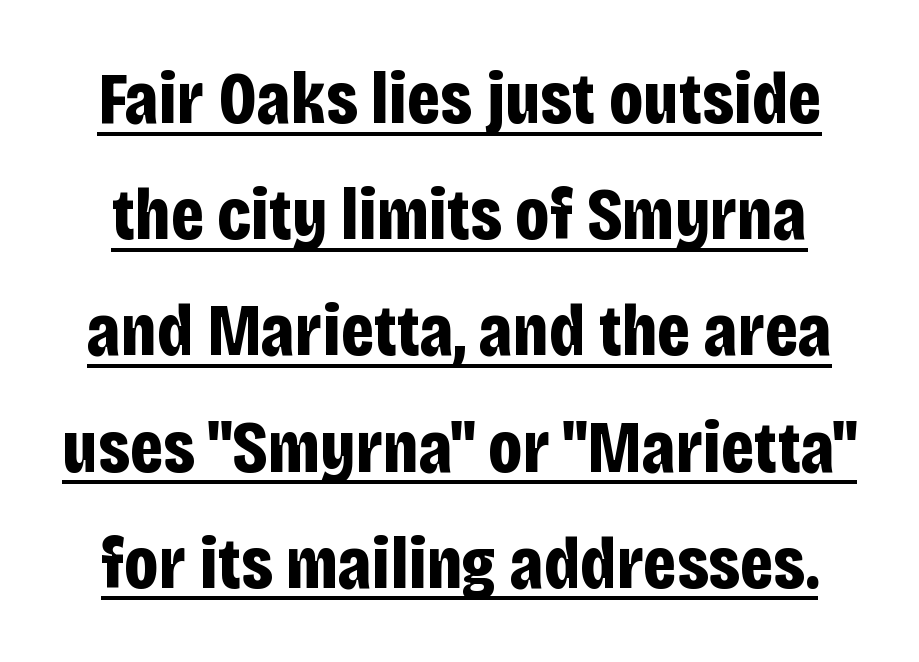
The block of text has a typical density, with ordinary space between rows. Standard letterfit; no display-style spreading of the glyphs. Italic? Not at all — the glyphs are vertical. Descenders here cross a horizontal rule under the line. Nope, no serifs anywhere on these letters.
